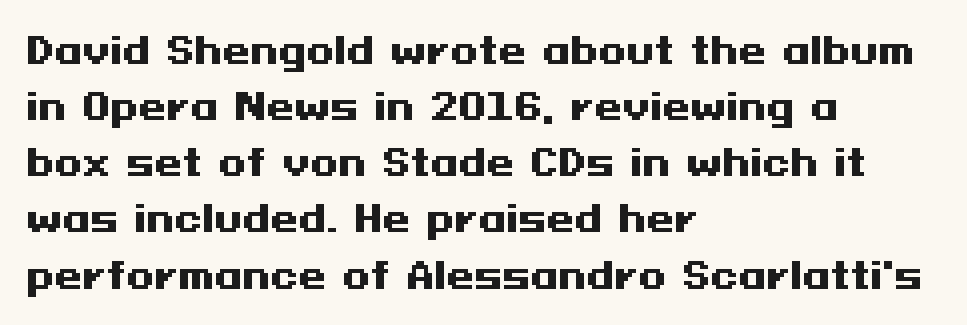
Q: Is the text bold? A: Yes.
Q: Is the text italic (slanted)? A: No, it is upright.
Q: Is the typeface a serif or a sans-serif typeface? A: Sans-serif.
Q: Is the text underlined? A: No.
Q: How is the paragraph aligned? A: Left-aligned.
Q: Is the spacing between letters normal or unusually wide? A: Normal.
Q: Is the spacing between lines tight, normal or loose? A: Normal.
Q: Width (condensed, normal, or wide)? A: Wide.
Q: Stroke contrast? A: Medium.
Q: x-height? A: Medium.
